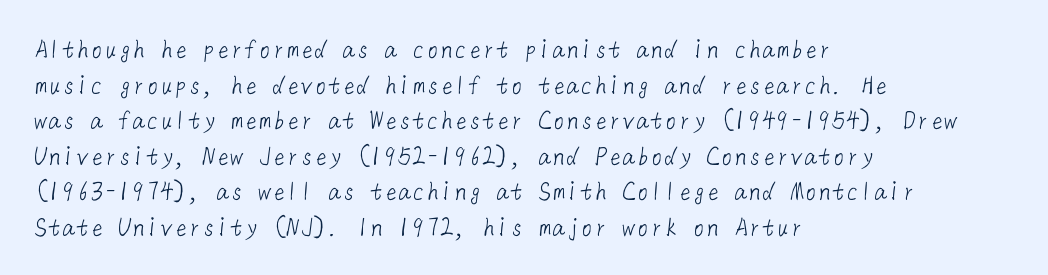
Caption: standard tracking, unaltered. The leading is moderate, giving the passage an even texture. Heaviness? Minimal to ordinary, like unemphasized prose. Visually the block forms a straight wall on the left and a jagged coastline on the right.
